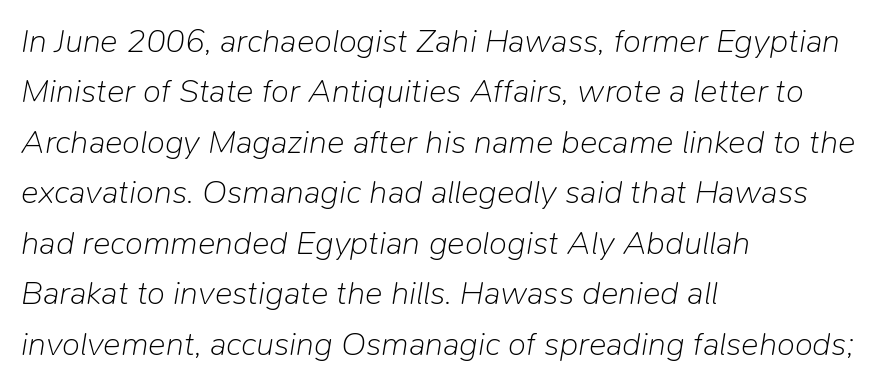
Q: Is the text bold? A: No.
Q: Is the text italic (slanted)? A: Yes, it leans right by about 9 degrees.
Q: Is the text underlined? A: No.
Q: How is the paragraph aligned? A: Left-aligned.
Q: Is the spacing between letters normal or unusually wide? A: Normal.
Q: Is the spacing between lines tight, normal or loose? A: Normal.
Q: Width (condensed, normal, or wide)? A: Normal.
Q: Stroke contrast? A: Low.
Q: x-height? A: Medium.
Q: Monospaced? A: No.
